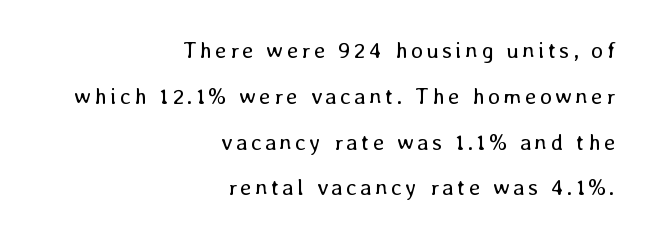
A student would call this right alignment; a typographer would say flush right, rag left. This rendering features lettering with no underline. No extra ink here — the face is not bold. Airy leading.
